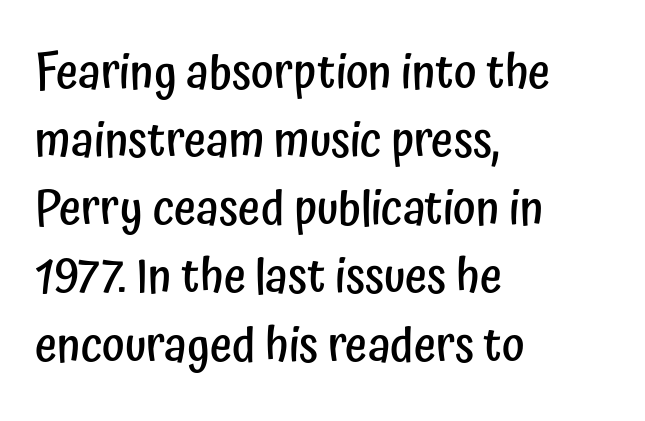
Q: Is the text bold? A: Semi-bold.
Q: Is the text italic (slanted)? A: No, it is upright.
Q: Is the typeface a serif or a sans-serif typeface? A: Sans-serif.
Q: Is the text underlined? A: No.
Q: How is the paragraph aligned? A: Left-aligned.
Q: Is the spacing between letters normal or unusually wide? A: Normal.
Q: Is the spacing between lines tight, normal or loose? A: Normal.
Q: Width (condensed, normal, or wide)? A: Condensed.
Q: Stroke contrast? A: Low.
Q: x-height? A: Medium.
Q: Monospaced? A: No.
